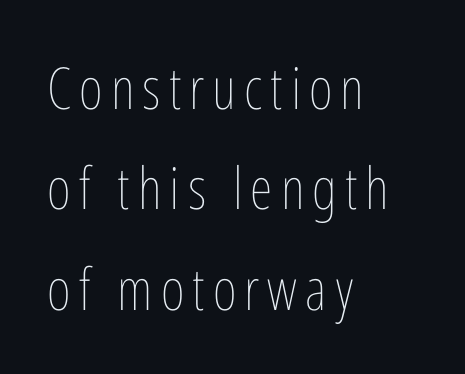
Q: Is the text bold? A: No.
Q: Is the text italic (slanted)? A: No, it is upright.
Q: Is the text underlined? A: No.
Q: How is the paragraph aligned? A: Left-aligned.
Q: Width (condensed, normal, or wide)? A: Condensed.
Q: Stroke contrast? A: Low.
Q: x-height? A: Medium.
Q: Monospaced? A: No.
